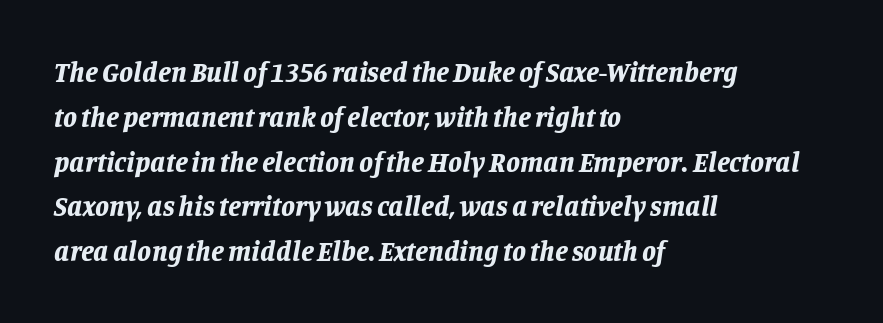
The image shows 28 px bold type, italic (leaning right); set left-aligned, normal line spacing (1.6x), normal letter spacing, not underlined; low stroke contrast and a large x-height.
